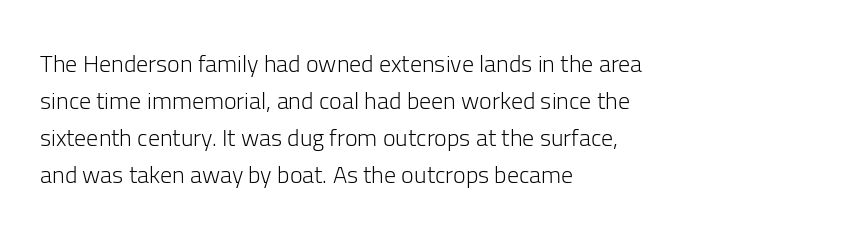
{"italic": "no", "bold": "no", "underline": "no", "align": "left", "line_spacing": "normal", "line_spacing_ratio": 1.54, "letter_spacing": "normal", "letter_spacing_em": 0.0, "glyph_px": 24}
